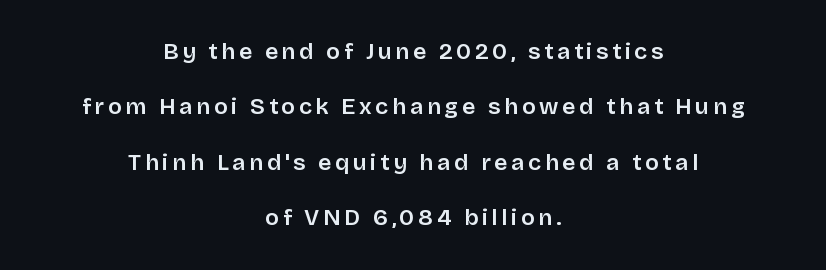
The image shows 23 px text type, upright; set centered, loose line spacing (2.41x), not underlined.
